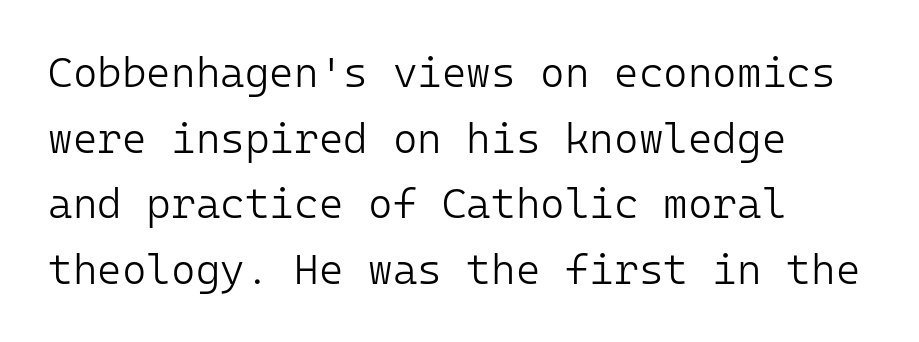
The image shows 42 px light sans-serif type, upright, monospaced; set left-aligned, normal line spacing (1.56x), normal letter spacing, not underlined; low stroke contrast and a medium x-height.
